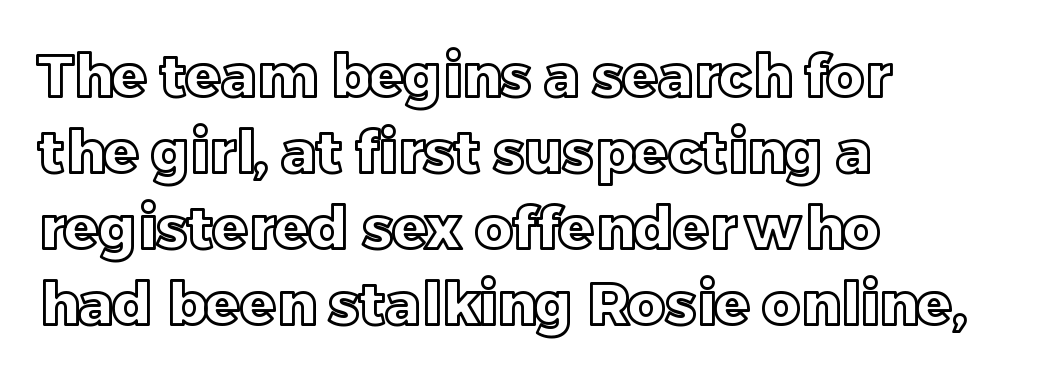
The image shows 58 px text type, upright; set left-aligned, normal line spacing (1.31x), normal letter spacing, not underlined; a large x-height.
